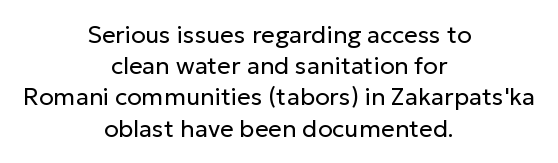
Q: Is the text bold? A: No.
Q: Is the text italic (slanted)? A: No, it is upright.
Q: Is the text underlined? A: No.
Q: How is the paragraph aligned? A: Centered.
Q: Is the spacing between letters normal or unusually wide? A: Normal.
Q: Is the spacing between lines tight, normal or loose? A: Normal.
